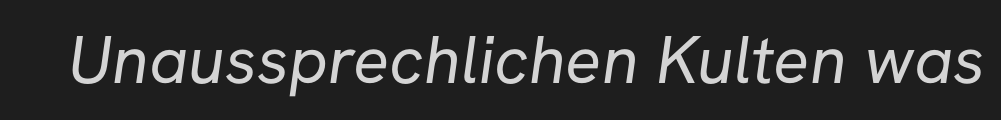
Nobody drew a line under any word here. Tracking here is standard; glyphs follow each other at the usual distance. Varying glyph widths throughout — classic text-font behaviour. Letterform terminals end flat and unadorned throughout the passage.
